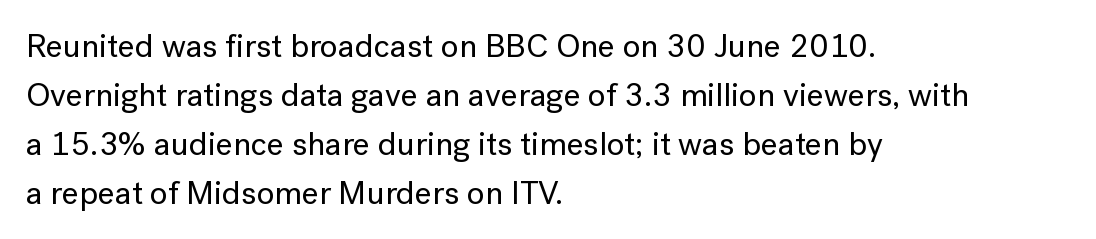
The image shows 33 px sans-serif type, upright; set left-aligned, normal line spacing (1.48x), normal letter spacing, not underlined; low stroke contrast and a medium x-height.
